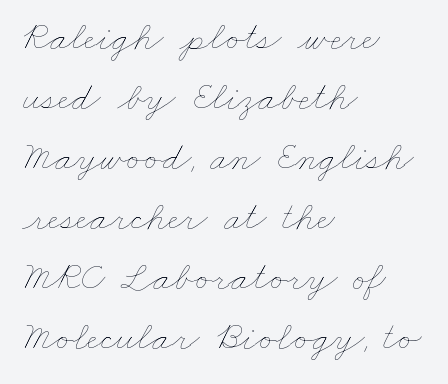
Teacher's note: observe the even left margin — that is flush-left alignment. The designer left line spacing at the default. Varying glyph widths throughout — classic text-font behaviour. The rendering keeps characters at their native spacing. Counters stay open thanks to moderate or lighter strokes.
